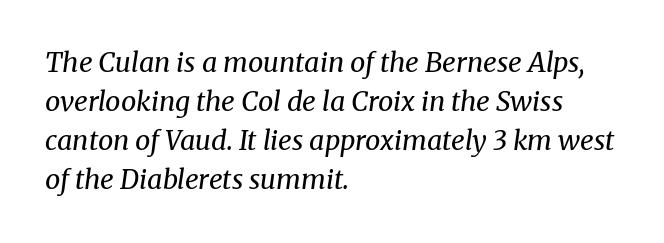
Q: Is the text bold? A: No.
Q: Is the text italic (slanted)? A: Yes, it leans right by about 8 degrees.
Q: Is the text underlined? A: No.
Q: How is the paragraph aligned? A: Left-aligned.
Q: Is the spacing between letters normal or unusually wide? A: Normal.
Q: Is the spacing between lines tight, normal or loose? A: Normal.
